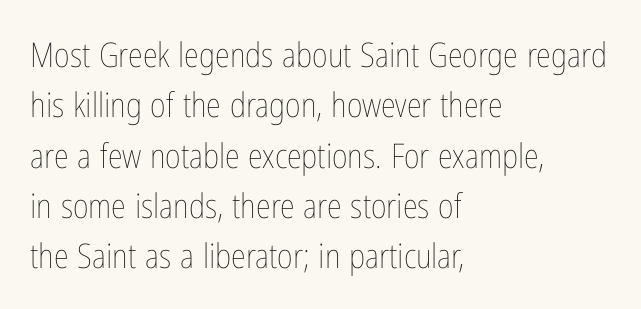
The gap between lines stays unmarked. You could not count columns in this text — the font is proportionally spaced. The font sits on the lighter half of the weight spectrum, regular included. Does extra space separate the letters? No, they use regular spacing. Compared with typical paragraphs, the rows here are spaced about the same.
